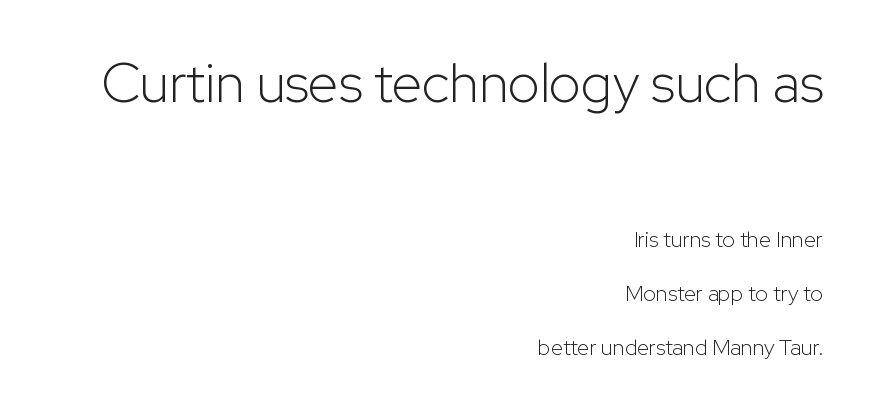
Q: Is the text bold? A: No.
Q: Is the text italic (slanted)? A: No, it is upright.
Q: Is the typeface a serif or a sans-serif typeface? A: Sans-serif.
Q: Is the text underlined? A: No.
Q: How is the paragraph aligned? A: Right-aligned.
Q: Is the spacing between letters normal or unusually wide? A: Normal.
Q: Is the spacing between lines tight, normal or loose? A: Loose.
Q: Which block of text is set in a larger size, the first (top) or the second (bottom)? A: The first (top) one.
Q: Width (condensed, normal, or wide)? A: Normal.
Q: Stroke contrast? A: Low.
Q: x-height? A: Medium.
Q: Monospaced? A: No.
